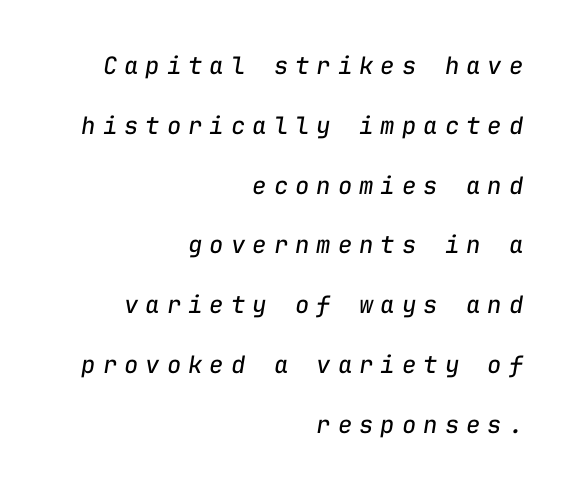
The image shows 24 px text type, italic (leaning right); set right-aligned, loose line spacing (2.49x), unusually wide letter spacing (+0.29 em), not underlined.
